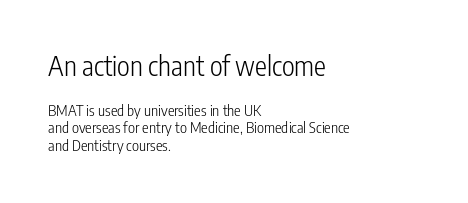
Q: Is the text bold? A: No.
Q: Is the text italic (slanted)? A: No, it is upright.
Q: Is the text underlined? A: No.
Q: How is the paragraph aligned? A: Left-aligned.
Q: Is the spacing between letters normal or unusually wide? A: Normal.
Q: Is the spacing between lines tight, normal or loose? A: Tight.
Q: Which block of text is set in a larger size, the first (top) or the second (bottom)? A: The first (top) one.
